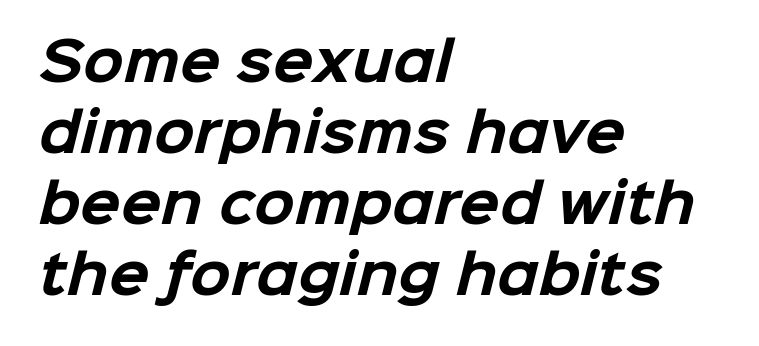
{"serif": "no", "bold": "yes", "weight": "bold", "width": "normal", "stroke_contrast": "low", "x_height": "medium", "monospaced": "no", "underline": "no", "align": "left", "line_spacing": "normal", "line_spacing_ratio": 1.34, "letter_spacing": "normal", "letter_spacing_em": 0.0, "glyph_px": 53}
